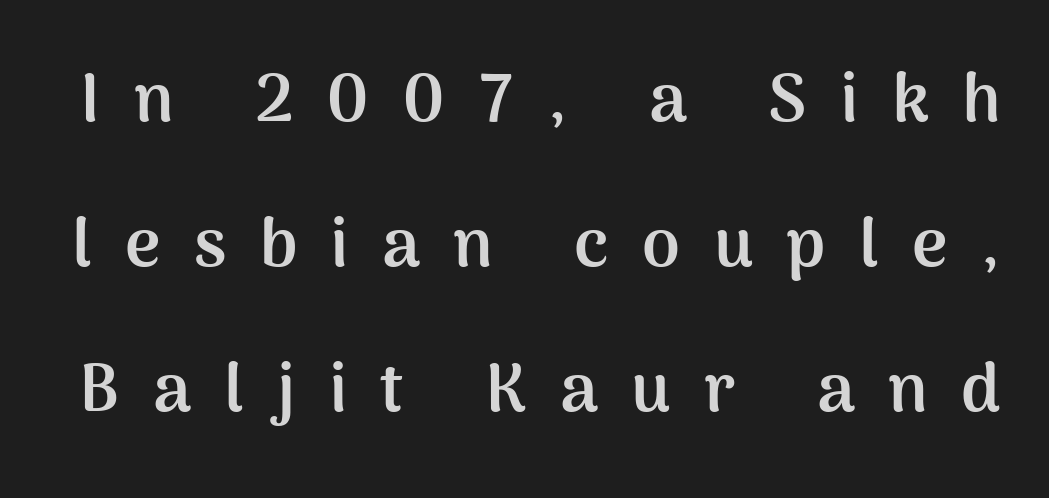
Q: Is the text bold? A: Yes.
Q: Is the text italic (slanted)? A: No, it is upright.
Q: Is the typeface a serif or a sans-serif typeface? A: Sans-serif.
Q: Is the text underlined? A: No.
Q: Is the spacing between letters normal or unusually wide? A: Unusually wide.
Q: Is the spacing between lines tight, normal or loose? A: Loose.
Q: Width (condensed, normal, or wide)? A: Normal.
Q: Stroke contrast? A: Medium.
Q: x-height? A: Medium.
Q: Monospaced? A: No.
